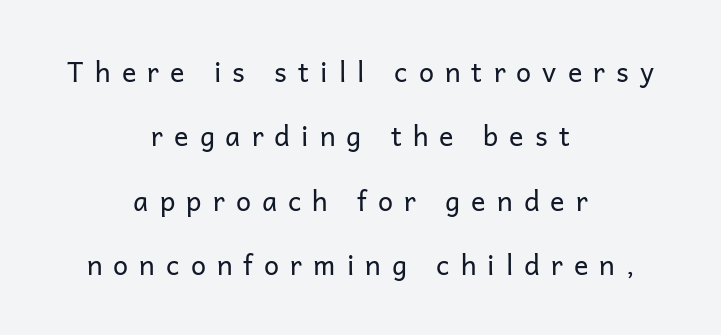
The image shows 27 px text type, upright; set centered, loose line spacing (2.38x), unusually wide letter spacing (+0.41 em), not underlined.
